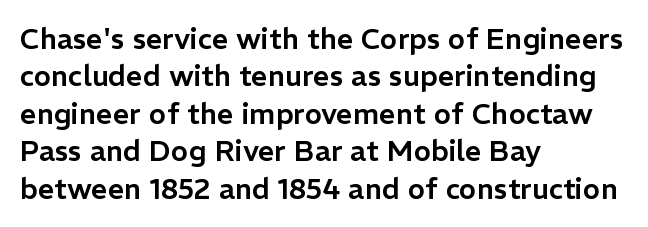
{"serif": "no", "italic": "no", "width": "normal", "stroke_contrast": "low", "x_height": "medium", "monospaced": "no", "underline": "no", "align": "left", "line_spacing": "normal", "line_spacing_ratio": 1.29, "letter_spacing": "normal", "letter_spacing_em": 0.0, "glyph_px": 29}
